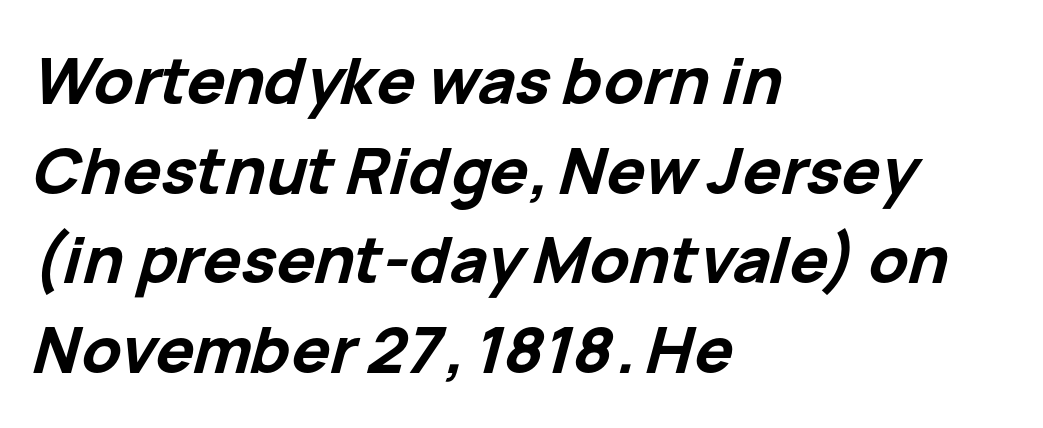
Q: Is the text bold? A: Yes.
Q: Is the text italic (slanted)? A: Yes, it leans right by about 15 degrees.
Q: Is the text underlined? A: No.
Q: How is the paragraph aligned? A: Left-aligned.
Q: Is the spacing between letters normal or unusually wide? A: Normal.
Q: Is the spacing between lines tight, normal or loose? A: Normal.
Q: Width (condensed, normal, or wide)? A: Normal.
Q: Stroke contrast? A: Low.
Q: x-height? A: Medium.
Q: Monospaced? A: No.
